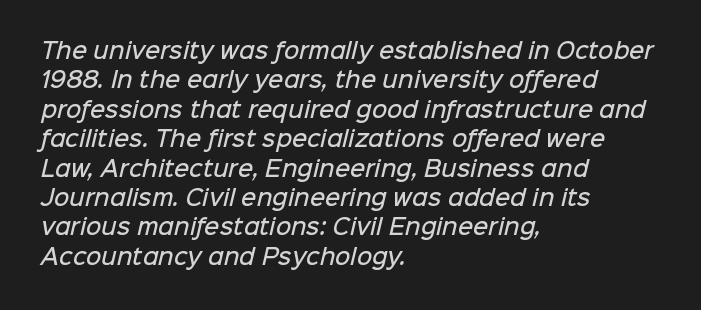
Q: Is the text bold? A: Semi-bold.
Q: Is the text underlined? A: No.
Q: How is the paragraph aligned? A: Left-aligned.
Q: Is the spacing between letters normal or unusually wide? A: Normal.
Q: Is the spacing between lines tight, normal or loose? A: Normal.
